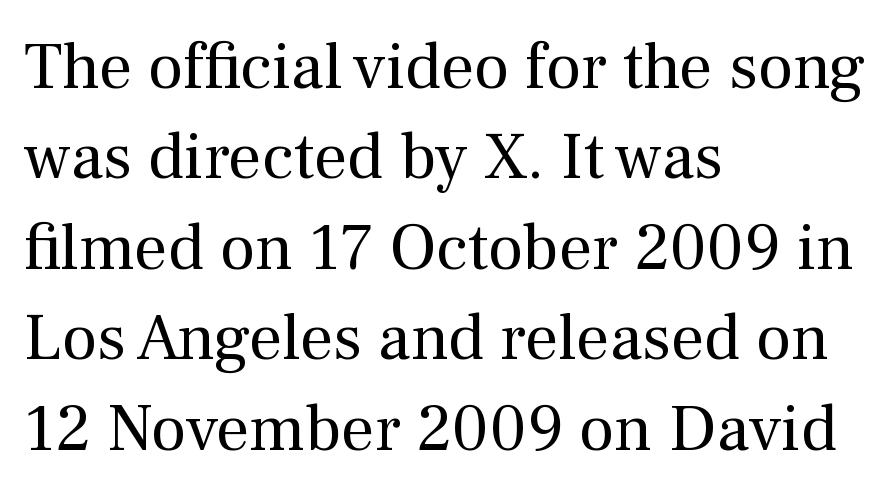
The image shows 66 px regular-weight serif type, upright; set left-aligned, normal line spacing (1.37x), normal letter spacing, not underlined; medium stroke contrast and a medium x-height.
